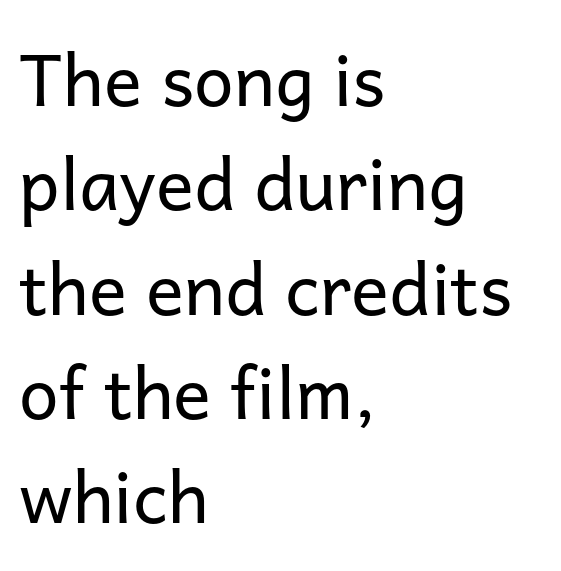
Q: Is the text bold? A: No.
Q: Is the text italic (slanted)? A: No, it is upright.
Q: Is the typeface a serif or a sans-serif typeface? A: Sans-serif.
Q: Is the text underlined? A: No.
Q: How is the paragraph aligned? A: Left-aligned.
Q: Is the spacing between letters normal or unusually wide? A: Normal.
Q: Is the spacing between lines tight, normal or loose? A: Normal.
Q: Width (condensed, normal, or wide)? A: Normal.
Q: Stroke contrast? A: Low.
Q: x-height? A: Medium.
Q: Monospaced? A: No.
